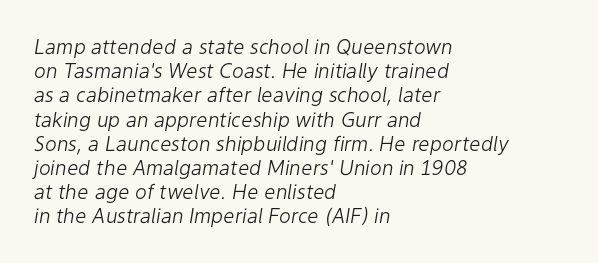
The image shows 20 px text type, italic (leaning right); set left-aligned, line spacing 1.21x, normal letter spacing, not underlined.
